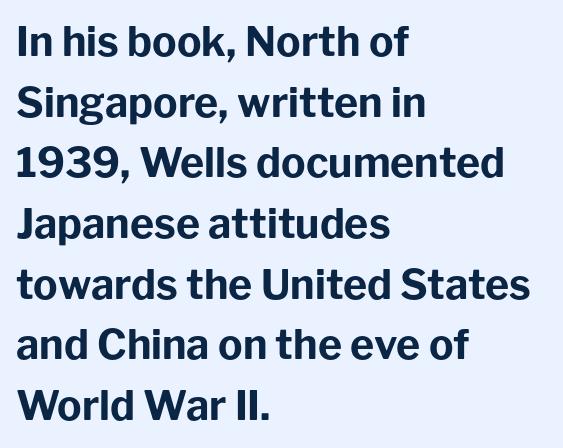
The type sits square on the baseline with zero lean. No word sits above an underline. Caption: multi-line text, flush left, ragged right. Summary of vertical rhythm: regular, with standard interline spacing. The letters advance in unequal steps, a hallmark of proportional type.
